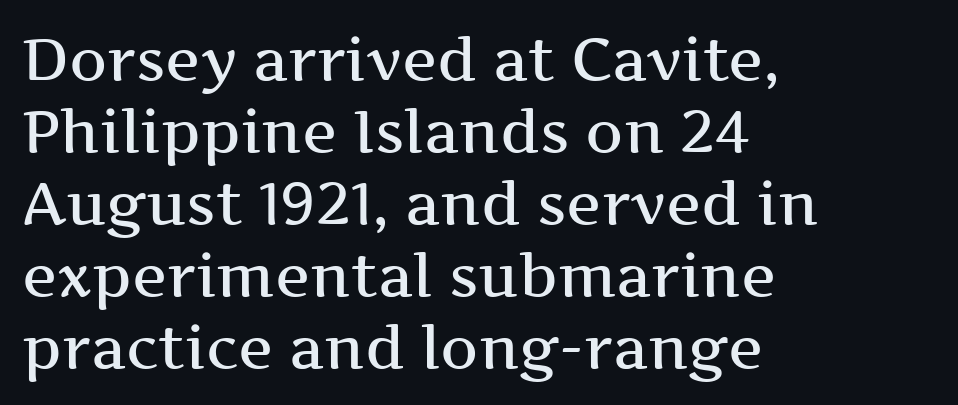
{"serif": "yes", "italic": "no", "bold": "semi", "weight": "semibold", "width": "wide", "stroke_contrast": "medium", "x_height": "medium", "monospaced": "no", "underline": "no", "align": "left", "line_spacing_ratio": 1.22, "letter_spacing": "normal", "letter_spacing_em": 0.0, "glyph_px": 59}
